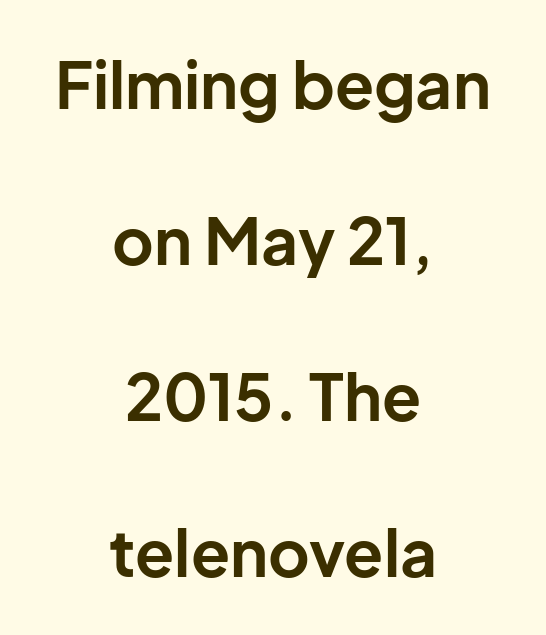
Q: Is the text bold? A: Yes.
Q: Is the text italic (slanted)? A: No, it is upright.
Q: Is the typeface a serif or a sans-serif typeface? A: Sans-serif.
Q: Is the text underlined? A: No.
Q: How is the paragraph aligned? A: Centered.
Q: Is the spacing between letters normal or unusually wide? A: Normal.
Q: Is the spacing between lines tight, normal or loose? A: Loose.
Q: Width (condensed, normal, or wide)? A: Normal.
Q: Stroke contrast? A: Low.
Q: x-height? A: Medium.
Q: Monospaced? A: No.
